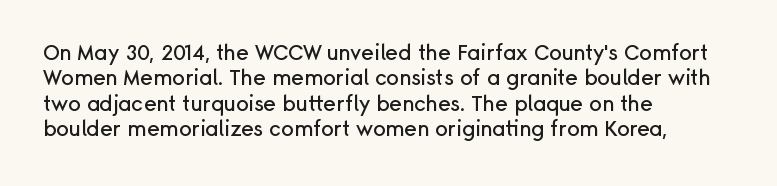
{"italic": "no", "underline": "no", "align": "left", "line_spacing_ratio": 1.21, "letter_spacing": "normal", "letter_spacing_em": 0.0, "glyph_px": 21}
